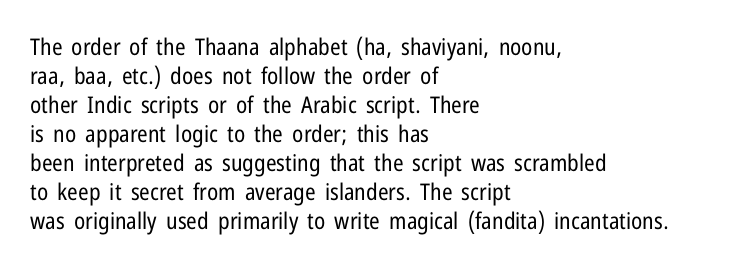
The image shows 23 px text type, upright; set left-aligned, normal line spacing (1.26x), normal letter spacing, not underlined.
